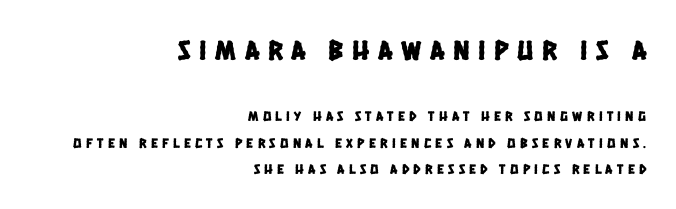
The image shows 28 px condensed sans-serif type; set right-aligned, loose line spacing (1.91x), unusually wide letter spacing (+0.31 em), not underlined; the first (top) block is 2.0x larger; low stroke contrast and a large x-height.
